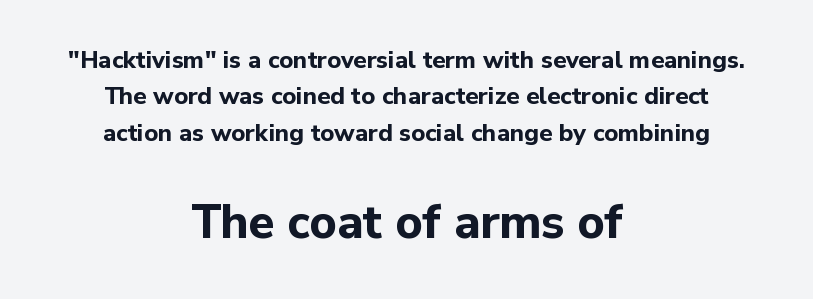
The image shows 47 px bold sans-serif type, upright; set centered, normal line spacing (1.52x), normal letter spacing, not underlined; the second (bottom) block is 1.96x larger; low stroke contrast and a medium x-height.
